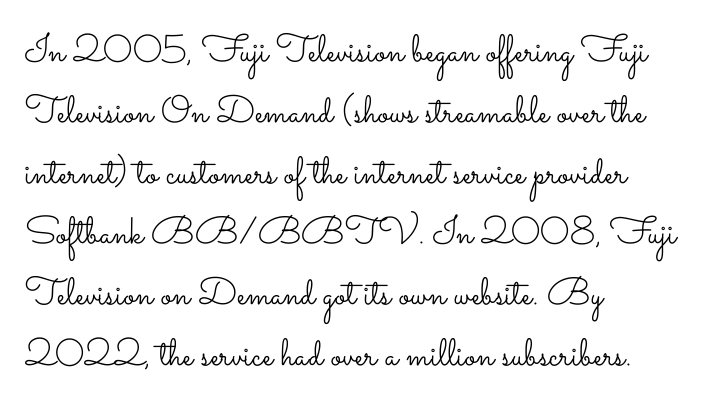
{"bold": "no", "weight": "light", "width": "wide", "stroke_contrast": "low", "x_height": "small", "monospaced": "no", "underline": "no", "align": "left", "line_spacing": "normal", "line_spacing_ratio": 1.6, "letter_spacing": "normal", "letter_spacing_em": 0.0, "glyph_px": 38}
